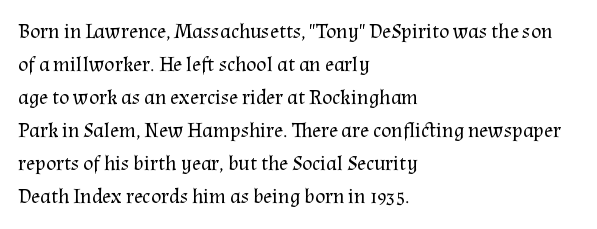
Q: Is the text bold? A: No.
Q: Is the text italic (slanted)? A: No, it is upright.
Q: Is the text underlined? A: No.
Q: How is the paragraph aligned? A: Left-aligned.
Q: Is the spacing between letters normal or unusually wide? A: Normal.
Q: Is the spacing between lines tight, normal or loose? A: Normal.
